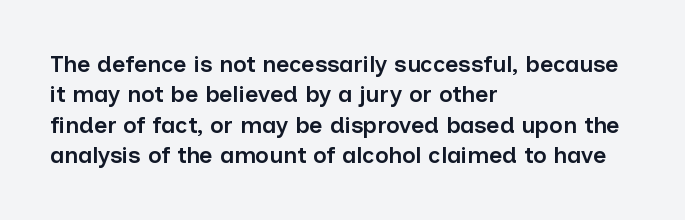
The image shows 23 px text type, upright; set left-aligned, normal line spacing (1.32x), normal letter spacing, not underlined.
